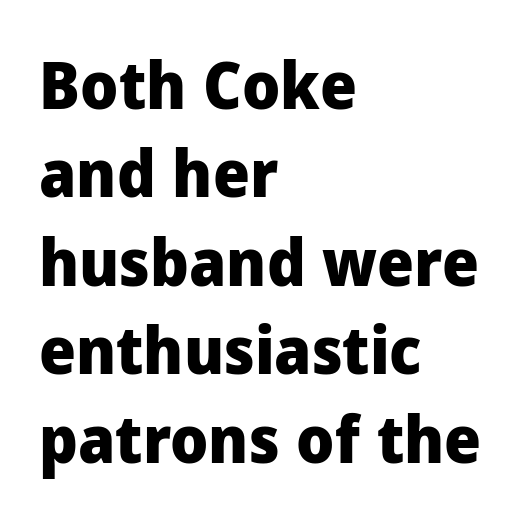
Q: Is the text bold? A: Yes.
Q: Is the text italic (slanted)? A: No, it is upright.
Q: Is the typeface a serif or a sans-serif typeface? A: Sans-serif.
Q: Is the text underlined? A: No.
Q: How is the paragraph aligned? A: Left-aligned.
Q: Is the spacing between letters normal or unusually wide? A: Normal.
Q: Is the spacing between lines tight, normal or loose? A: Normal.
Q: Width (condensed, normal, or wide)? A: Normal.
Q: Stroke contrast? A: Low.
Q: x-height? A: Medium.
Q: Monospaced? A: No.
